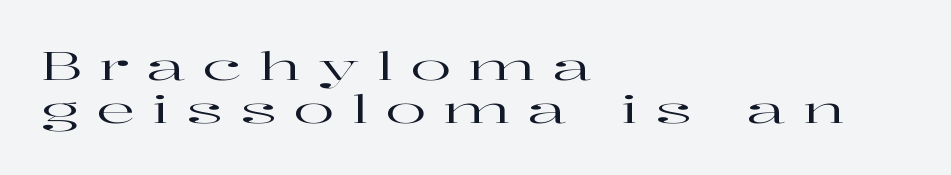
The image shows 38 px wide serif type, upright; set left-aligned, tight line spacing (1.12x), unusually wide letter spacing (+0.45 em), not underlined; high stroke contrast and a medium x-height.
